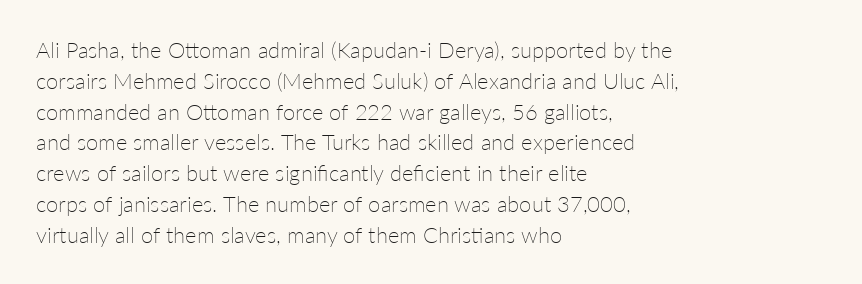
{"italic": "no", "bold": "no", "underline": "no", "align": "left", "line_spacing": "normal", "line_spacing_ratio": 1.4, "letter_spacing": "normal", "letter_spacing_em": 0.0, "glyph_px": 22}
